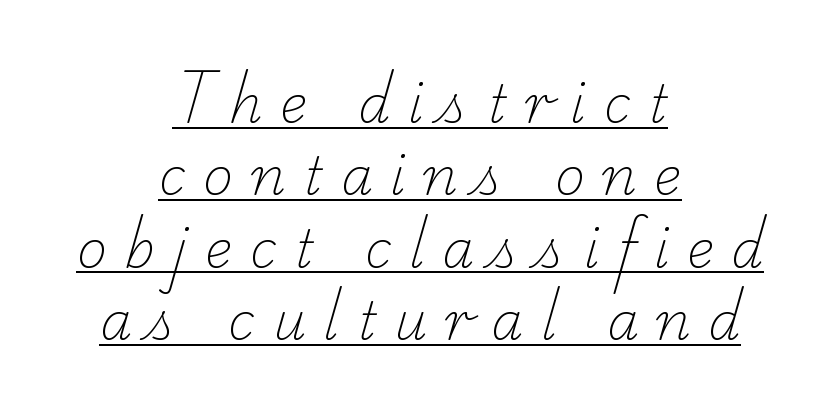
{"serif": "yes", "bold": "no", "weight": "light", "width": "normal", "stroke_contrast": "low", "x_height": "small", "monospaced": "no", "underline": "yes", "align": "center", "line_spacing": "normal", "line_spacing_ratio": 1.42, "letter_spacing": "wide", "letter_spacing_em": 0.35, "glyph_px": 51}
